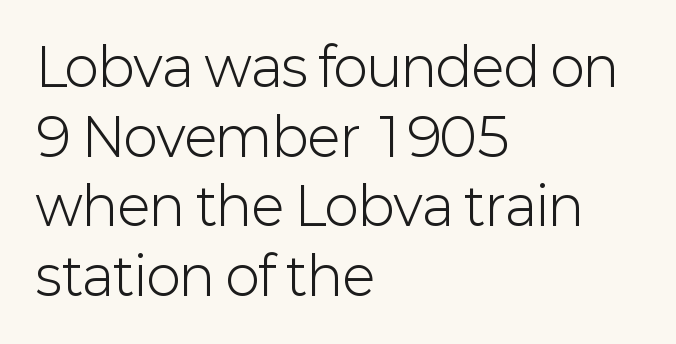
Q: Is the text bold? A: No.
Q: Is the text italic (slanted)? A: No, it is upright.
Q: Is the typeface a serif or a sans-serif typeface? A: Sans-serif.
Q: Is the text underlined? A: No.
Q: How is the paragraph aligned? A: Left-aligned.
Q: Is the spacing between letters normal or unusually wide? A: Normal.
Q: Is the spacing between lines tight, normal or loose? A: Normal.
Q: Width (condensed, normal, or wide)? A: Normal.
Q: Stroke contrast? A: Low.
Q: x-height? A: Medium.
Q: Monospaced? A: No.
